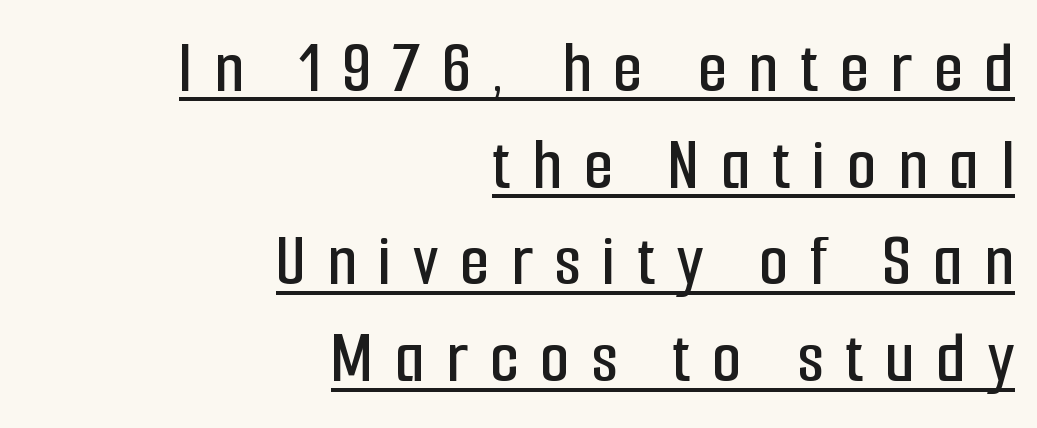
The gaps between neighbouring characters are conspicuously large. This sample carries an underscore along the baseline area. Summary of vertical rhythm: regular, with standard interline spacing. A flush-right, rag-left setting is used for this passage.
